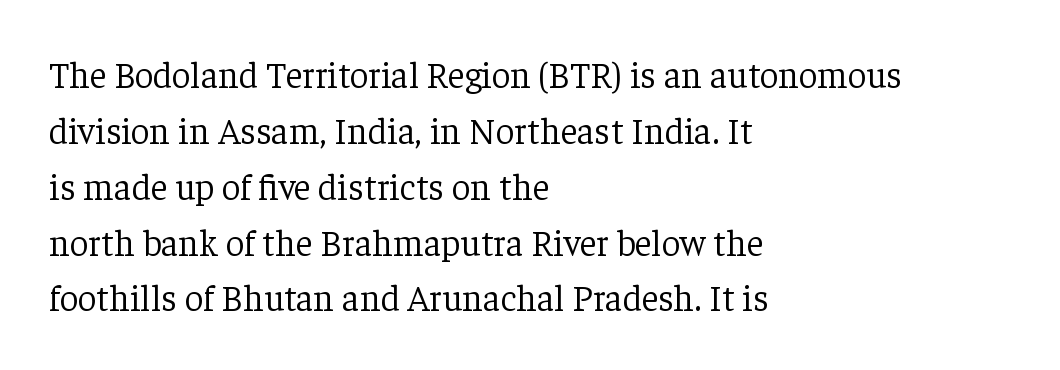
The image shows 37 px light serif type, upright; set left-aligned, normal line spacing (1.51x), normal letter spacing, not underlined; low stroke contrast and a medium x-height.
